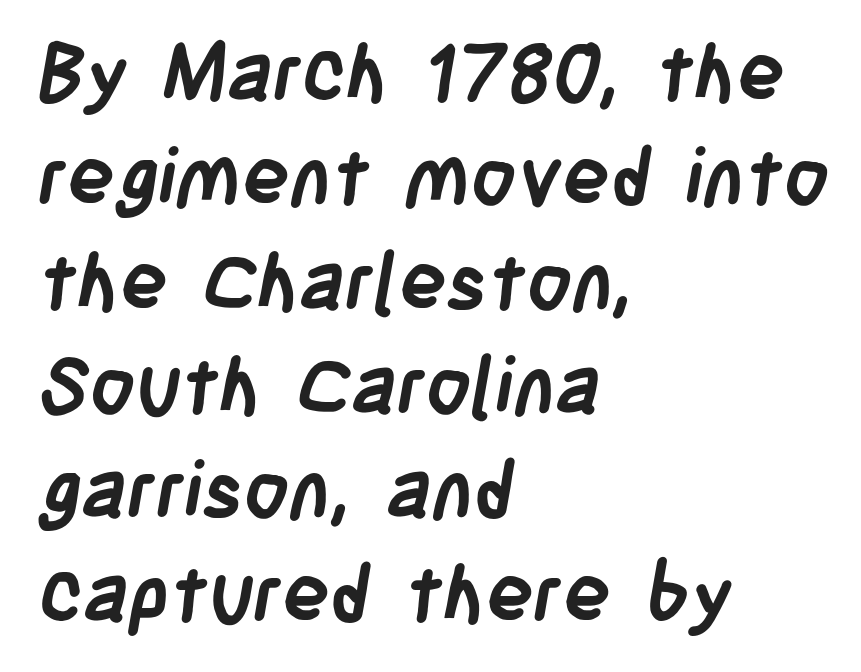
{"serif": "no", "bold": "yes", "weight": "semibold", "width": "condensed", "stroke_contrast": "low", "x_height": "large", "monospaced": "no", "underline": "no", "align": "left", "line_spacing": "normal", "line_spacing_ratio": 1.32, "letter_spacing": "normal", "letter_spacing_em": 0.0, "glyph_px": 79}
